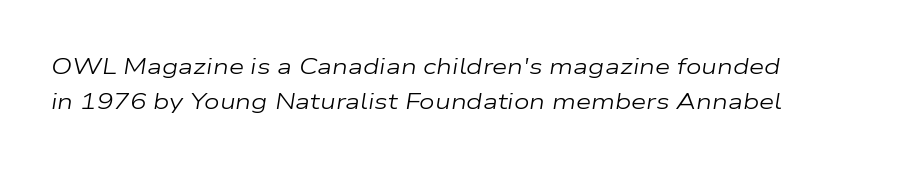
Q: Is the text bold? A: No.
Q: Is the text italic (slanted)? A: Yes, it leans right by about 9 degrees.
Q: Is the text underlined? A: No.
Q: How is the paragraph aligned? A: Left-aligned.
Q: Is the spacing between letters normal or unusually wide? A: Normal.
Q: Is the spacing between lines tight, normal or loose? A: Normal.
